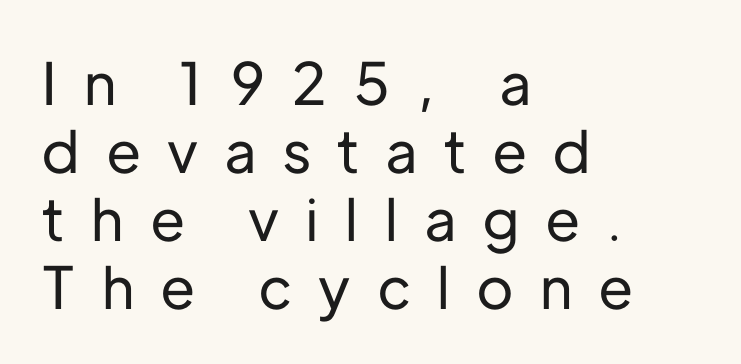
Type without underlining. Honestly, the letter spacing is so wide it's the main thing you notice. Where is the straight margin? On the left. Nope, no serifs anywhere on these letters. The letters advance in unequal steps, a hallmark of proportional type.
